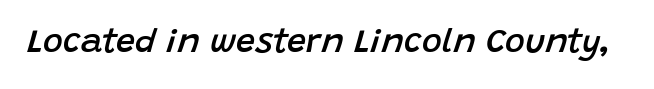
{"italic": "yes", "lean": "right", "slant_degrees": 15, "bold": "semi", "weight": "semibold", "width": "normal", "stroke_contrast": "low", "x_height": "large", "monospaced": "no", "underline": "no", "letter_spacing": "normal", "letter_spacing_em": 0.0, "glyph_px": 34}
